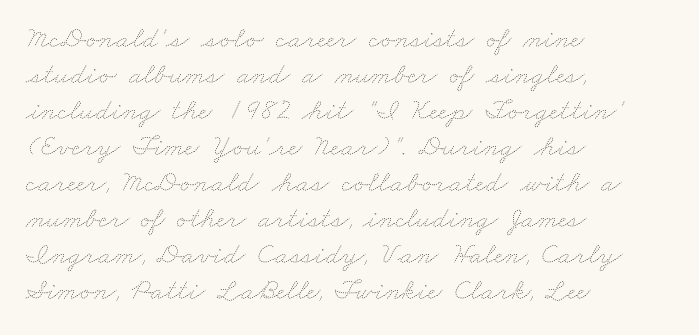
The image shows 30 px thin, wide type; set left-aligned, line spacing 1.2x, normal letter spacing, not underlined; low stroke contrast and a small x-height.
